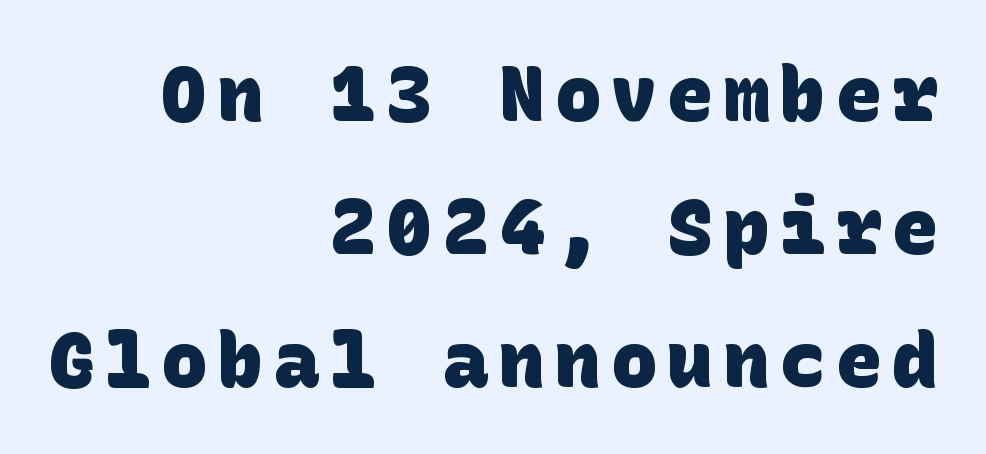
{"serif": "no", "bold": "yes", "weight": "heavy", "width": "normal", "stroke_contrast": "low", "x_height": "large", "underline": "no", "align": "right", "line_spacing_ratio": 1.75, "glyph_px": 76}
